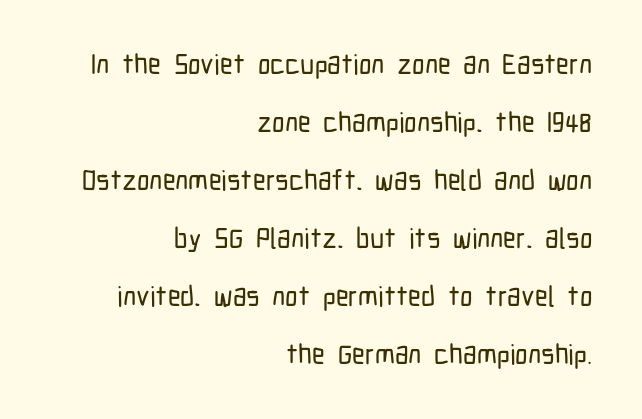
Serif or sans? Sans — the stroke terminals are bare. Posture: upright roman. This sample has the flowing, uneven cadence of proportional lettering. The letters sit at their default tracking, neither squeezed nor spread. The passage is arranged like a letterhead date or caption credit — flush right. What's the leading like? Stretched, with rows far apart.
